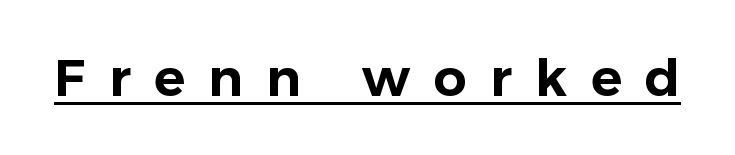
{"serif": "no", "italic": "no", "width": "normal", "stroke_contrast": "low", "x_height": "medium", "monospaced": "no", "underline": "yes", "letter_spacing": "wide", "letter_spacing_em": 0.45, "glyph_px": 52}
